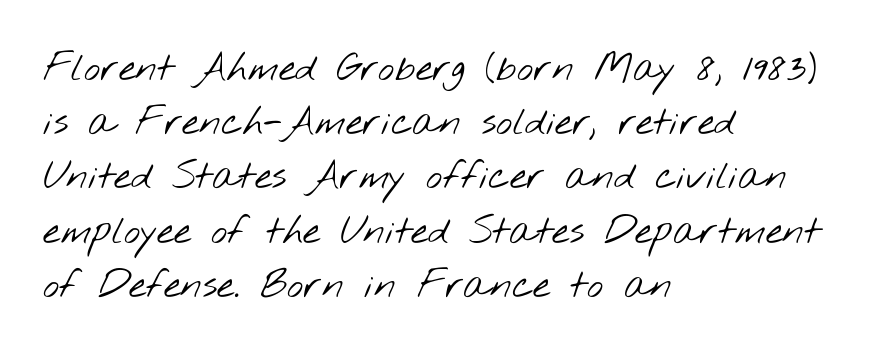
Each row of text sits above clean, open space. Compared with typical paragraphs, the rows here are spaced about the same. The lines in this sample share a left origin and differ only in where they stop. Spacing verdict: proportional, widths tailored to each character.
